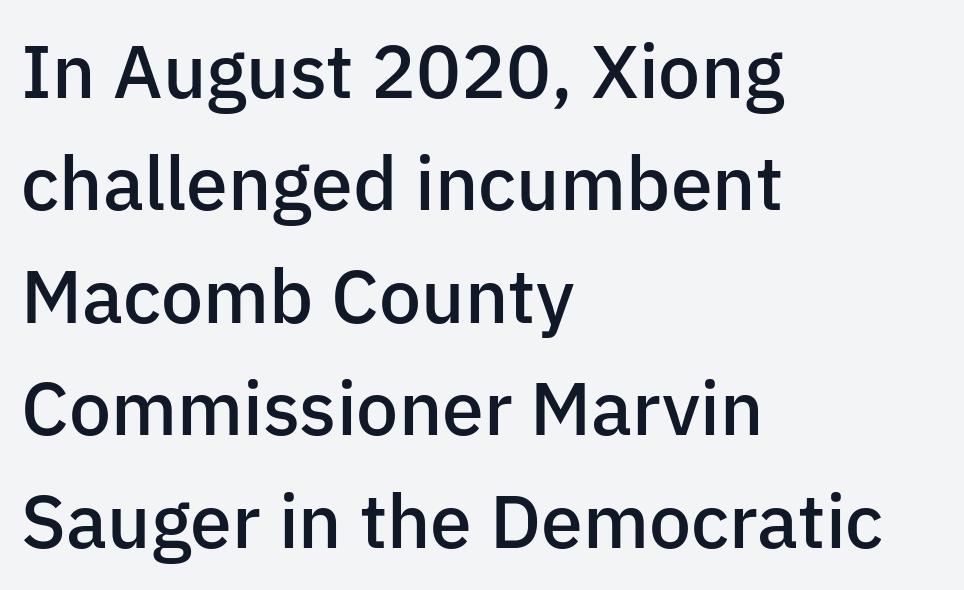
Evenly set lines give the paragraph a standard silhouette. Think of a printed novel: that variable character pitch is what you see here. These lines carry some extra weight — a demibold, not a full bold. Unlike a traditional serif, this face leaves its strokes unadorned. A clean baseline with only descenders dipping below it. There is no visible air inserted between adjacent glyphs.
